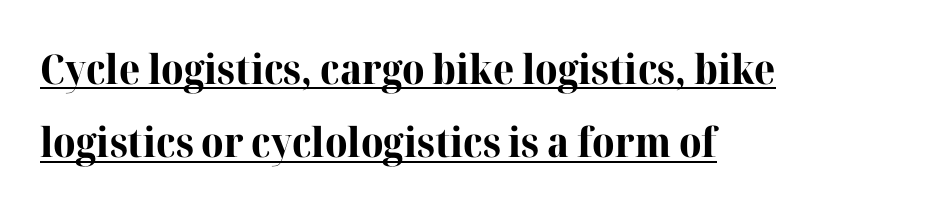
{"serif": "yes", "italic": "no", "bold": "yes", "weight": "bold", "width": "normal", "stroke_contrast": "high", "x_height": "medium", "monospaced": "no", "underline": "yes", "align": "left", "line_spacing_ratio": 1.79, "letter_spacing": "normal", "letter_spacing_em": 0.0, "glyph_px": 41}
